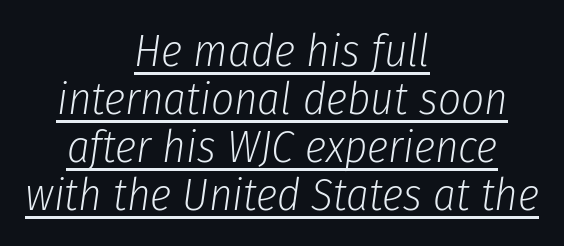
The image shows 45 px light, condensed type, italic (leaning right); set centered, tight line spacing (1.07x), normal letter spacing, underlined; low stroke contrast and a medium x-height.
